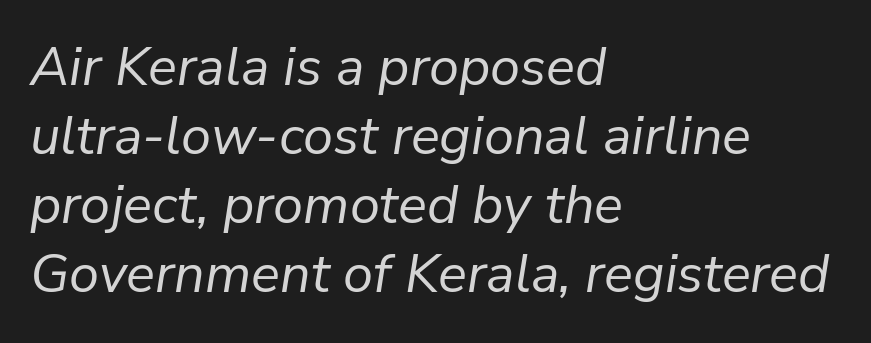
Q: Is the text bold? A: No.
Q: Is the text italic (slanted)? A: Yes, it leans right by about 9 degrees.
Q: Is the text underlined? A: No.
Q: How is the paragraph aligned? A: Left-aligned.
Q: Is the spacing between letters normal or unusually wide? A: Normal.
Q: Is the spacing between lines tight, normal or loose? A: Normal.
Q: Width (condensed, normal, or wide)? A: Normal.
Q: Stroke contrast? A: Low.
Q: x-height? A: Medium.
Q: Monospaced? A: No.
